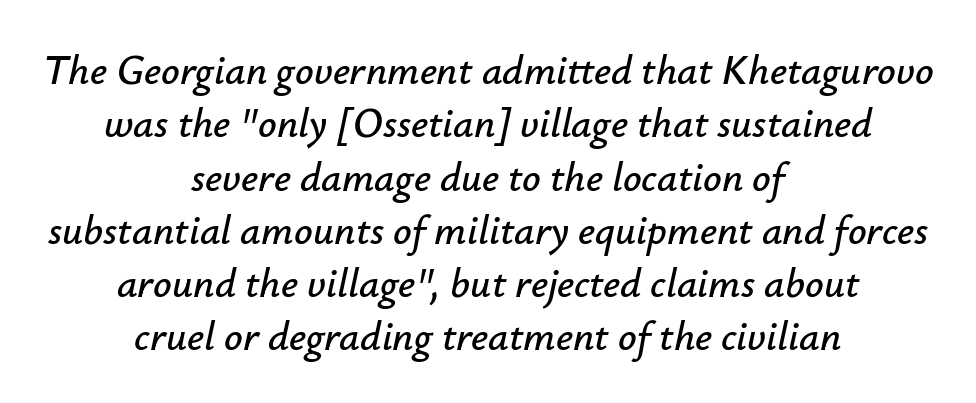
{"italic": "yes", "lean": "right", "slant_degrees": 12, "width": "normal", "stroke_contrast": "low", "x_height": "small", "monospaced": "no", "underline": "no", "align": "center", "line_spacing": "normal", "line_spacing_ratio": 1.3, "letter_spacing": "normal", "letter_spacing_em": 0.0, "glyph_px": 41}
